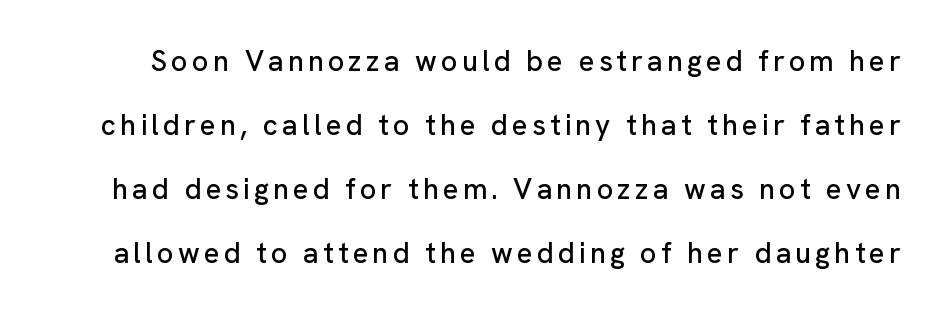
The letters carry no serifs — their stems end cleanly without finishing strokes. The typography opts for an upright posture over an oblique one. Descender tails drop into unmarked territory. Students, observe: this is what heavily led, spacious text looks like. Here the designer chose a conventional face with non-uniform glyph widths.
